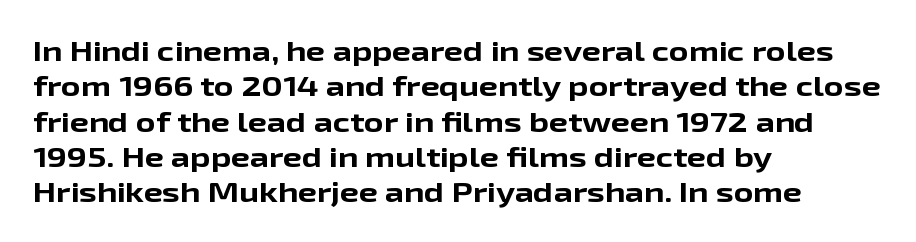
A clean baseline with only descenders dipping below it. These lines stack with their left ends in a neat column. Regular leading. Pretty heavy lettering here — definitely bold. Does extra space separate the letters? No, they use regular spacing.
